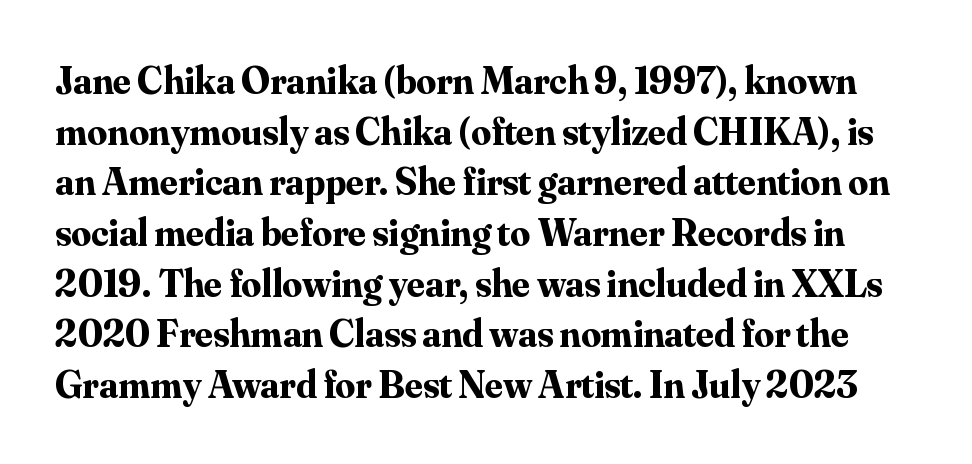
The image shows 39 px bold serif type, upright; set normal line spacing (1.3x), normal letter spacing, not underlined; medium stroke contrast and a small x-height.
